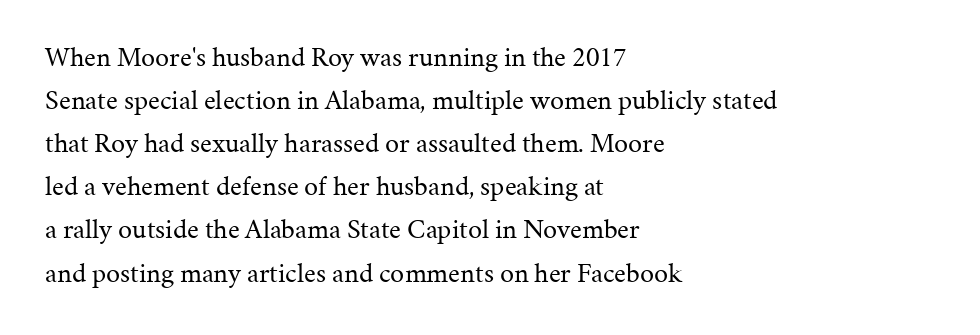
{"serif": "yes", "italic": "no", "bold": "no", "weight": "regular", "width": "normal", "stroke_contrast": "medium", "x_height": "medium", "monospaced": "no", "underline": "no", "align": "left", "line_spacing": "normal", "line_spacing_ratio": 1.54, "letter_spacing": "normal", "letter_spacing_em": 0.0, "glyph_px": 28}
